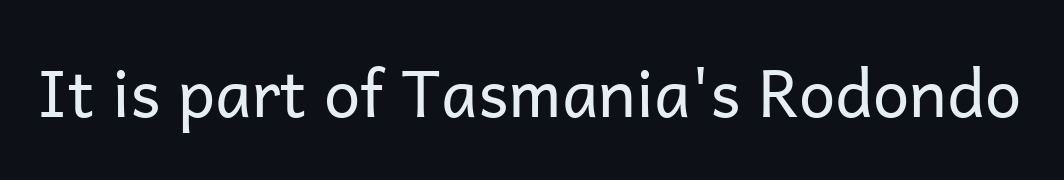
You can tell it's not italic because the verticals are truly vertical. Think of a printed novel: that variable character pitch is what you see here. This rendering employs a face without finishing strokes, i.e., a sans-serif. The area under the type is left untouched. On a weight scale, this lands at 450 or below.
